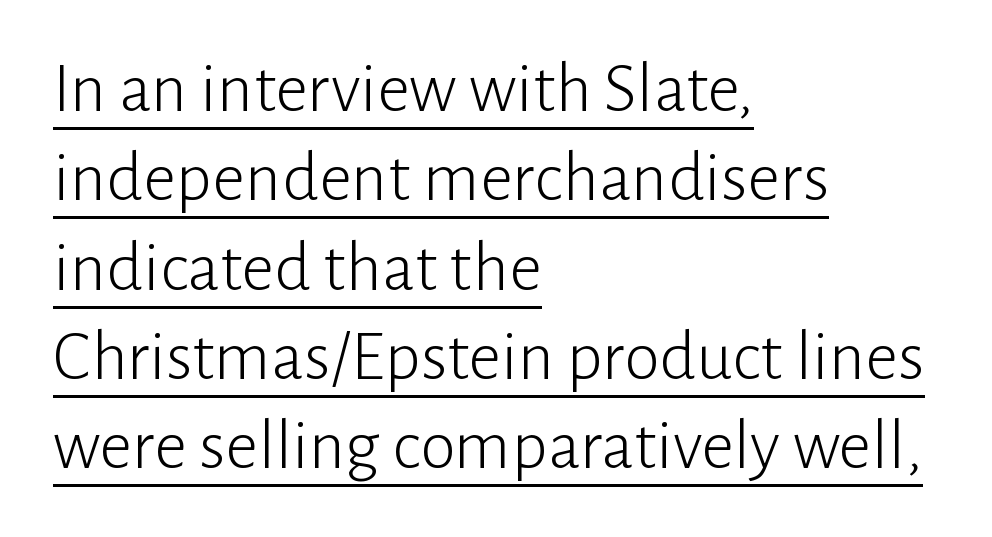
{"serif": "no", "italic": "no", "bold": "no", "weight": "light", "width": "normal", "stroke_contrast": "low", "x_height": "medium", "monospaced": "no", "underline": "yes", "align": "left", "line_spacing_ratio": 1.24, "letter_spacing": "normal", "letter_spacing_em": 0.0, "glyph_px": 72}
